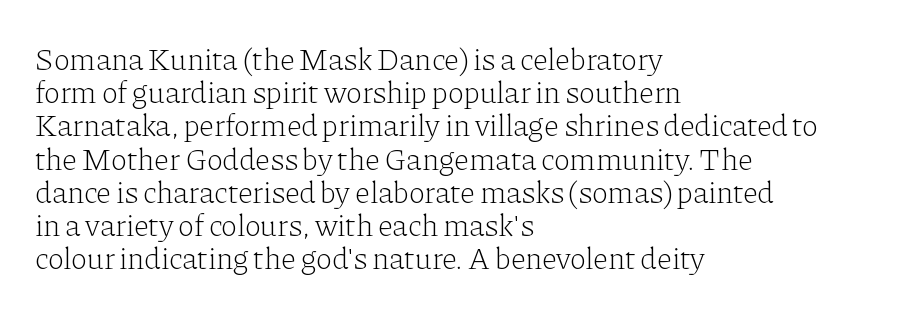
Q: Is the text bold? A: No.
Q: Is the text italic (slanted)? A: No, it is upright.
Q: Is the typeface a serif or a sans-serif typeface? A: Serif.
Q: Is the text underlined? A: No.
Q: How is the paragraph aligned? A: Left-aligned.
Q: Is the spacing between letters normal or unusually wide? A: Normal.
Q: Is the spacing between lines tight, normal or loose? A: Tight.
Q: Width (condensed, normal, or wide)? A: Normal.
Q: Stroke contrast? A: Low.
Q: x-height? A: Medium.
Q: Monospaced? A: No.
